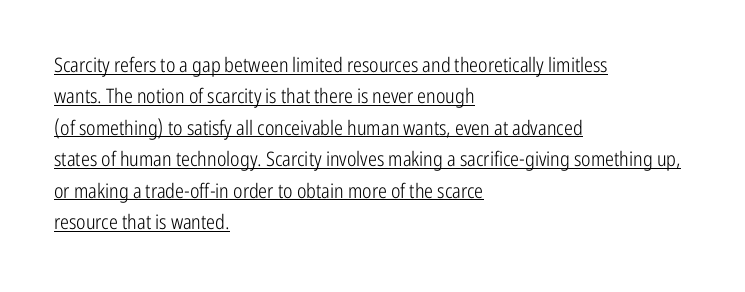
Q: Is the text bold? A: No.
Q: Is the text italic (slanted)? A: No, it is upright.
Q: Is the text underlined? A: Yes.
Q: How is the paragraph aligned? A: Left-aligned.
Q: Is the spacing between letters normal or unusually wide? A: Normal.
Q: Is the spacing between lines tight, normal or loose? A: Normal.
